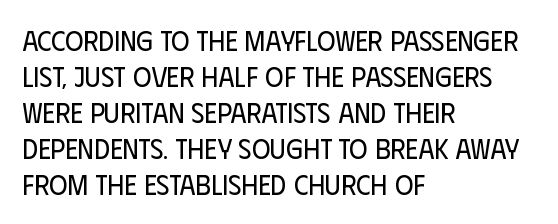
Does extra space separate the letters? No, they use regular spacing. Tall strokes in this sample are plumb rather than angled. Is the block centered? No — it sits flush against the left margin. A typesetter would call this leading conventional body-copy spacing. The weight tops out at a normal text grade.
